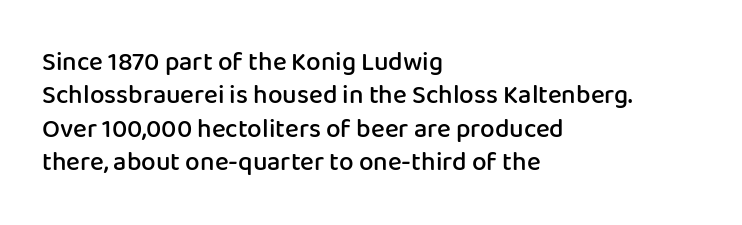
The image shows 26 px text type, upright; set left-aligned, normal line spacing (1.28x), normal letter spacing, not underlined.
